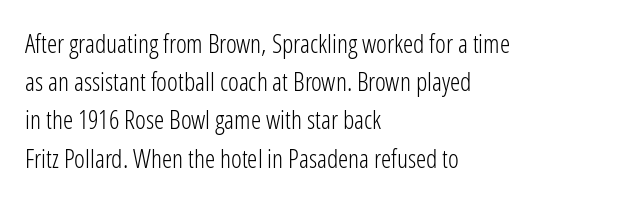
The image shows 26 px text type, upright; set left-aligned, normal line spacing (1.47x), normal letter spacing, not underlined.
